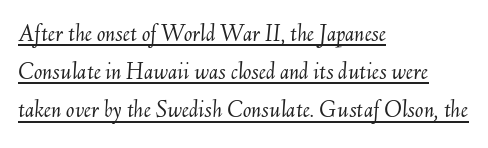
All the whitespace from short lines collects on the right. The rows are spaced the way most documents space them. Weight: regular or lighter. The whole block is typeset with a tilt. Nothing unusual about the tracking: characters are spaced as the font intends.
